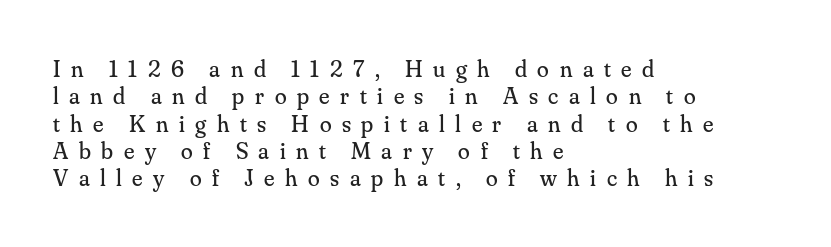
{"italic": "no", "bold": "no", "underline": "no", "align": "left", "line_spacing": "tight", "line_spacing_ratio": 1.14, "letter_spacing": "wide", "letter_spacing_em": 0.44, "glyph_px": 24}
